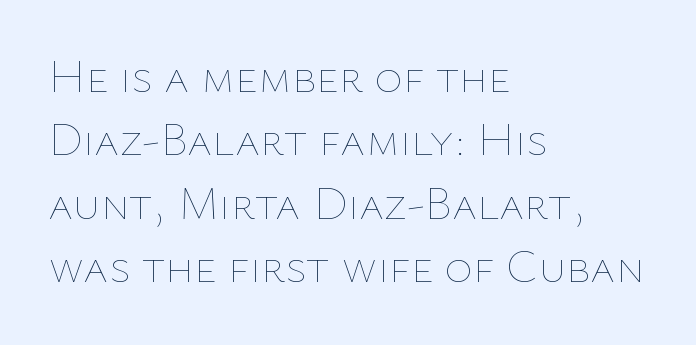
{"italic": "no", "bold": "no", "weight": "thin", "width": "normal", "stroke_contrast": "low", "x_height": "medium", "monospaced": "no", "underline": "no", "align": "left", "line_spacing": "normal", "line_spacing_ratio": 1.32, "letter_spacing": "normal", "letter_spacing_em": 0.0, "glyph_px": 48}
